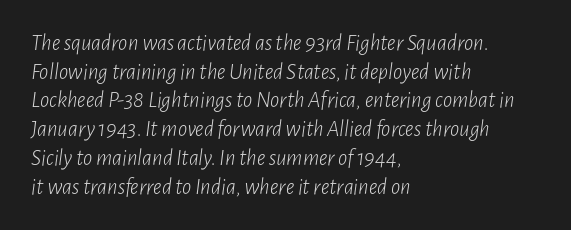
The image shows 23 px text type, italic (leaning right); set left-aligned, normal line spacing (1.25x), normal letter spacing, not underlined.
